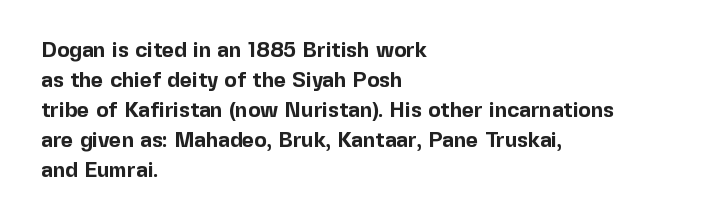
The font's upright variant was chosen for this text. These lines keep a tight, regular rhythm from letter to letter. Notice how thick the strokes are: this is what a full bold looks like. These lines sit exactly where default settings would place them.
